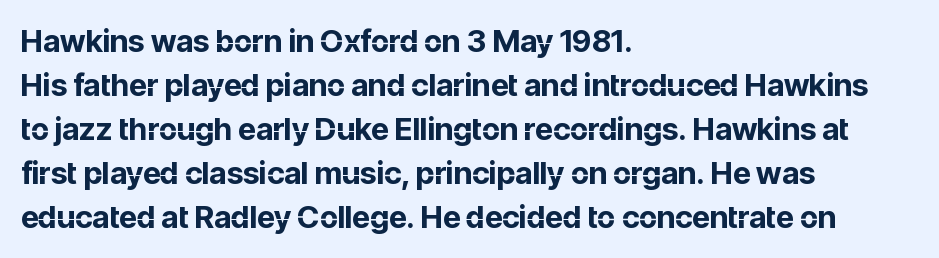
The image shows 31 px bold sans-serif type, upright; set left-aligned, normal line spacing (1.42x), normal letter spacing, not underlined; low stroke contrast and a medium x-height.
